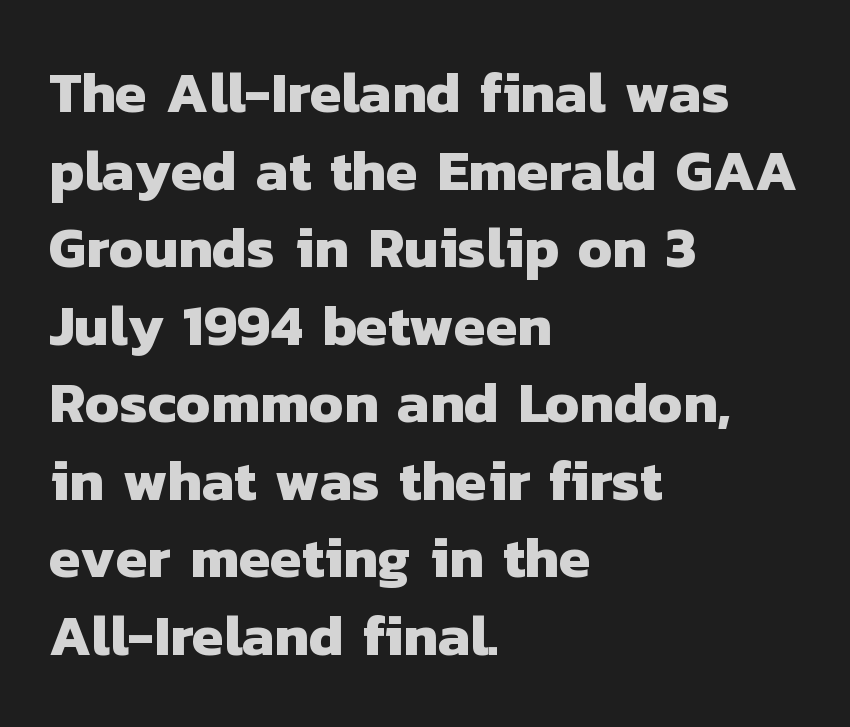
The image shows 57 px heavy sans-serif type; set left-aligned, normal line spacing (1.36x), normal letter spacing, not underlined; low stroke contrast and a medium x-height.
